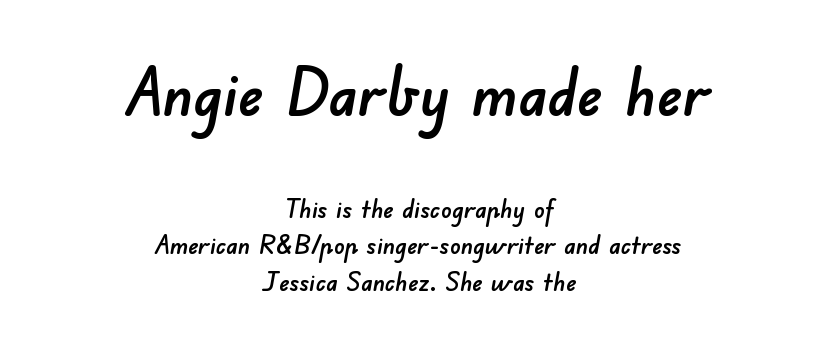
Q: Is the typeface a serif or a sans-serif typeface? A: Sans-serif.
Q: Is the text underlined? A: No.
Q: How is the paragraph aligned? A: Centered.
Q: Is the spacing between letters normal or unusually wide? A: Normal.
Q: Is the spacing between lines tight, normal or loose? A: Normal.
Q: Which block of text is set in a larger size, the first (top) or the second (bottom)? A: The first (top) one.
Q: Width (condensed, normal, or wide)? A: Normal.
Q: Stroke contrast? A: Low.
Q: x-height? A: Small.
Q: Monospaced? A: No.
